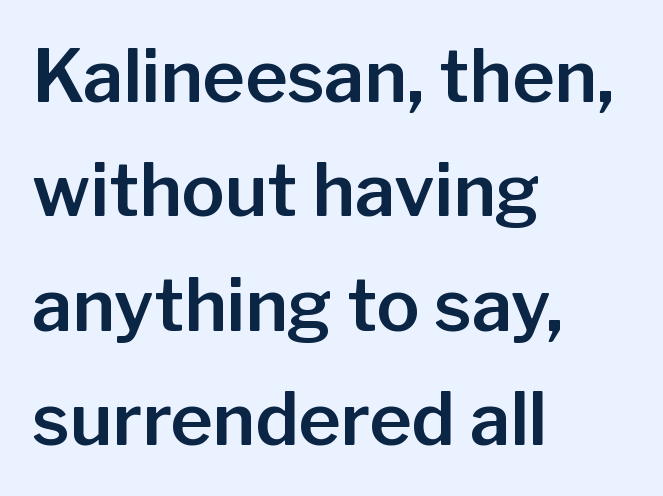
{"serif": "no", "italic": "no", "width": "normal", "stroke_contrast": "low", "x_height": "medium", "monospaced": "no", "underline": "no", "align": "left", "line_spacing": "normal", "line_spacing_ratio": 1.59, "letter_spacing": "normal", "letter_spacing_em": 0.0, "glyph_px": 72}
